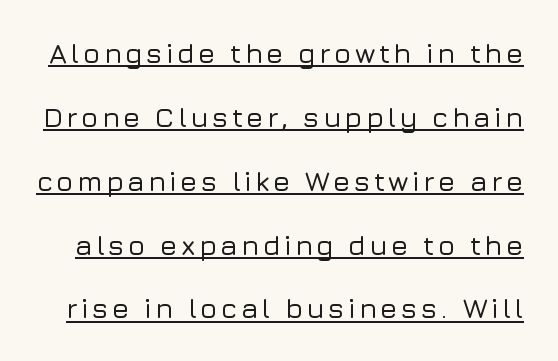
Q: Is the text italic (slanted)? A: No, it is upright.
Q: Is the typeface a serif or a sans-serif typeface? A: Sans-serif.
Q: Is the text underlined? A: Yes.
Q: Is the spacing between lines tight, normal or loose? A: Loose.
Q: Width (condensed, normal, or wide)? A: Normal.
Q: Stroke contrast? A: Low.
Q: x-height? A: Medium.
Q: Monospaced? A: No.
